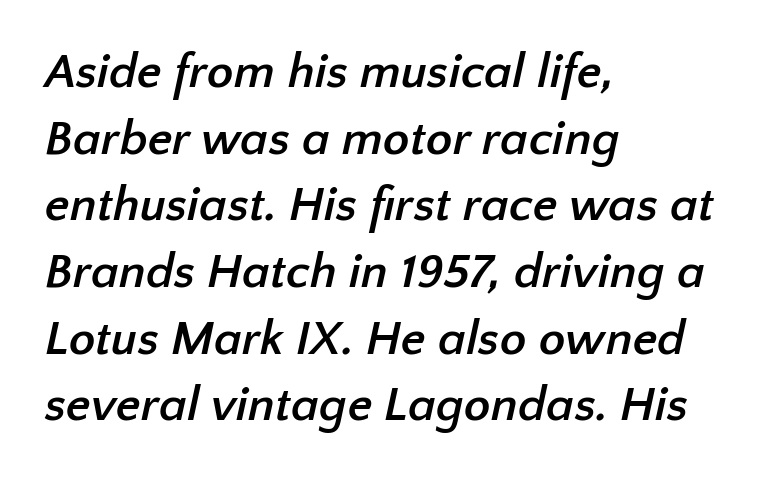
The image shows 49 px semibold sans-serif type; set left-aligned, normal line spacing (1.36x), normal letter spacing, not underlined; low stroke contrast and a medium x-height.
